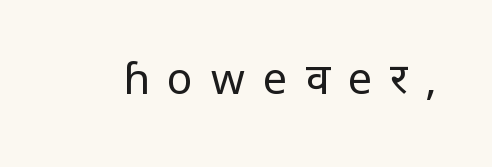
{"serif": "no", "italic": "no", "bold": "no", "weight": "regular", "width": "normal", "stroke_contrast": "low", "x_height": "medium", "monospaced": "no", "underline": "no", "letter_spacing": "wide", "letter_spacing_em": 0.42, "glyph_px": 43}
